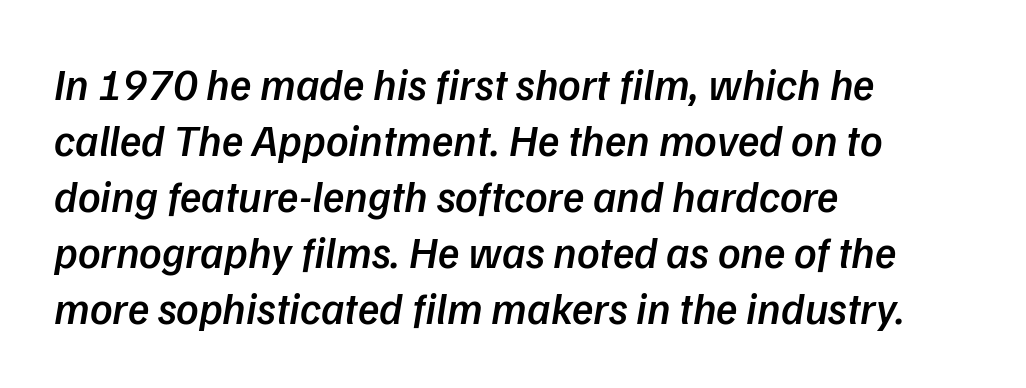
{"italic": "yes", "lean": "right", "slant_degrees": 9, "bold": "semi", "weight": "semibold", "width": "normal", "stroke_contrast": "low", "x_height": "medium", "monospaced": "no", "underline": "no", "align": "left", "line_spacing": "normal", "line_spacing_ratio": 1.27, "letter_spacing": "normal", "letter_spacing_em": 0.0, "glyph_px": 44}
